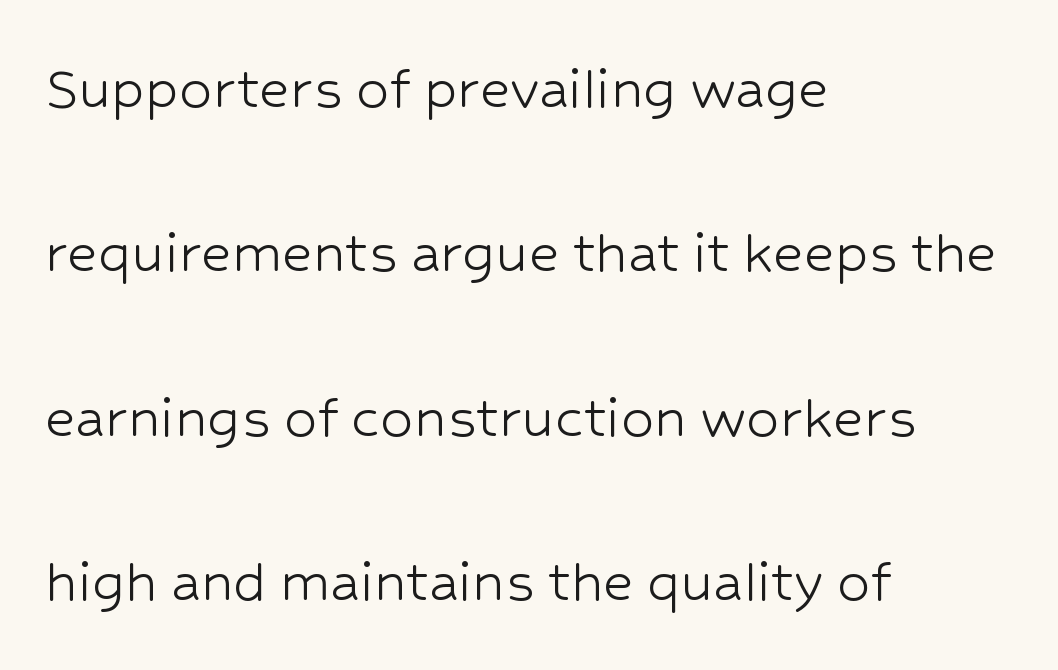
Unlike a traditional serif, this face leaves its strokes unadorned. The string is rendered with underlining switched off. Successive baselines arrive slowly, with a big drop between each. You could call the tracking neutral — neither tight nor loose. Ordinary non-slanted type is in use. Alignment: flush left.
